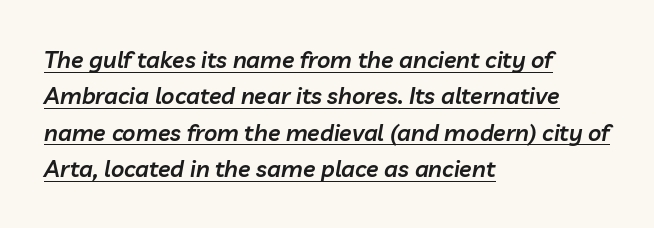
Nobody touched the tracking dial on this one. Normally led — the rows are evenly, conventionally spaced. As a designer I'd log this as weight 600, semibold. The compositor pushed each line to the left boundary. An italicized treatment has been applied to the whole sample.
